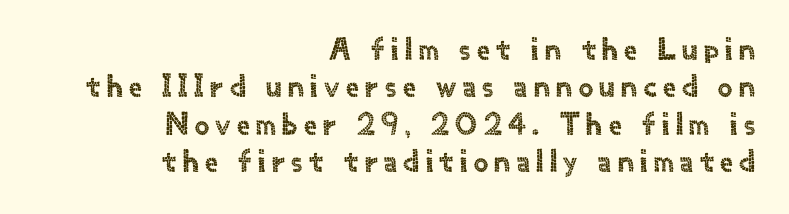
Q: Is the text italic (slanted)? A: No, it is upright.
Q: Is the typeface a serif or a sans-serif typeface? A: Sans-serif.
Q: Is the text underlined? A: No.
Q: How is the paragraph aligned? A: Right-aligned.
Q: Is the spacing between letters normal or unusually wide? A: Unusually wide.
Q: Width (condensed, normal, or wide)? A: Normal.
Q: x-height? A: Small.
Q: Monospaced? A: No.
